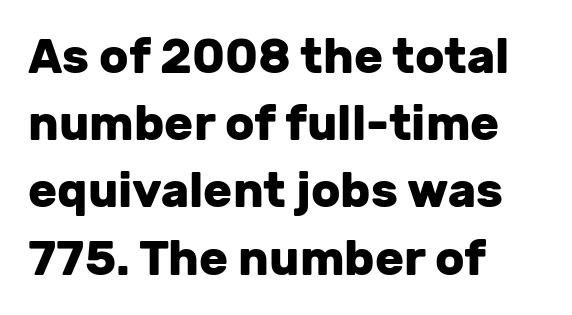
The image shows 48 px heavy sans-serif type, upright; set left-aligned, normal line spacing (1.4x), normal letter spacing, not underlined; low stroke contrast and a medium x-height.
